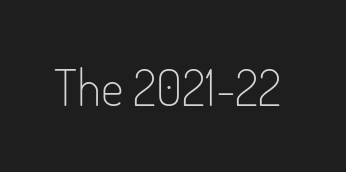
{"serif": "no", "italic": "no", "bold": "no", "weight": "light", "width": "condensed", "stroke_contrast": "low", "x_height": "small", "monospaced": "no", "underline": "no", "letter_spacing": "normal", "letter_spacing_em": 0.0, "glyph_px": 50}
